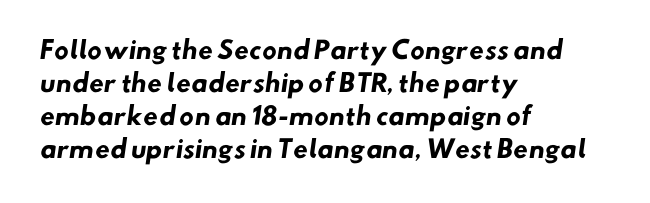
Q: Is the text bold? A: Yes.
Q: Is the text underlined? A: No.
Q: How is the paragraph aligned? A: Left-aligned.
Q: Is the spacing between letters normal or unusually wide? A: Normal.
Q: Is the spacing between lines tight, normal or loose? A: Normal.
